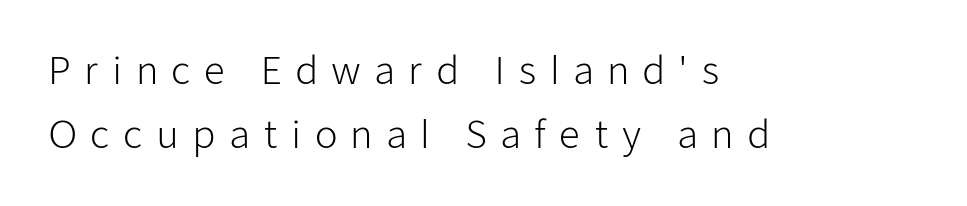
{"serif": "no", "italic": "no", "bold": "no", "weight": "light", "width": "normal", "stroke_contrast": "low", "x_height": "medium", "monospaced": "no", "underline": "no", "align": "left", "line_spacing_ratio": 1.73, "letter_spacing": "wide", "letter_spacing_em": 0.35, "glyph_px": 37}
